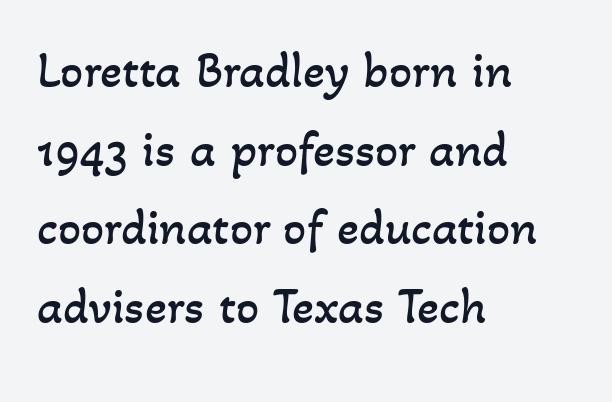
{"bold": "no", "weight": "regular", "width": "normal", "stroke_contrast": "low", "x_height": "small", "monospaced": "no", "underline": "no", "align": "left", "line_spacing": "normal", "line_spacing_ratio": 1.54, "letter_spacing": "normal", "letter_spacing_em": 0.0, "glyph_px": 51}
